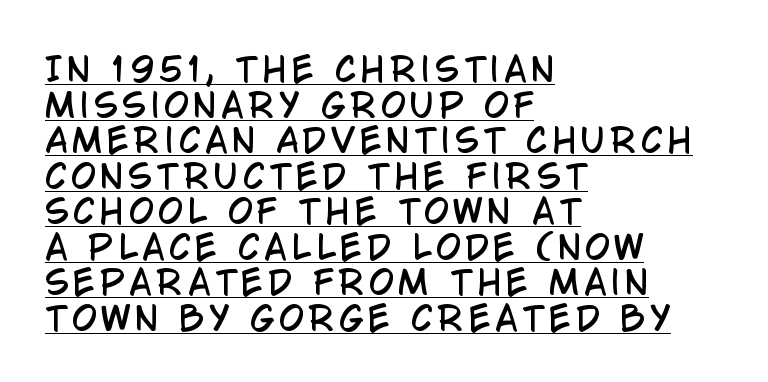
{"serif": "no", "italic": "no", "width": "condensed", "stroke_contrast": "low", "x_height": "large", "monospaced": "no", "underline": "yes", "align": "left", "line_spacing": "tight", "line_spacing_ratio": 1.11, "glyph_px": 32}
